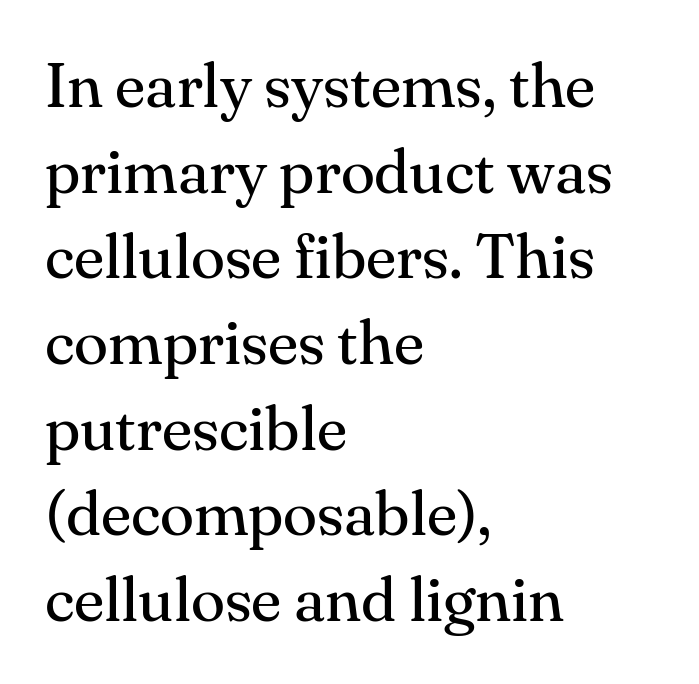
Q: Is the text bold? A: No.
Q: Is the text italic (slanted)? A: No, it is upright.
Q: Is the typeface a serif or a sans-serif typeface? A: Serif.
Q: Is the text underlined? A: No.
Q: How is the paragraph aligned? A: Left-aligned.
Q: Is the spacing between letters normal or unusually wide? A: Normal.
Q: Is the spacing between lines tight, normal or loose? A: Normal.
Q: Width (condensed, normal, or wide)? A: Normal.
Q: Stroke contrast? A: Medium.
Q: x-height? A: Small.
Q: Monospaced? A: No.
